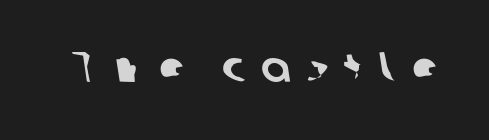
{"serif": "no", "width": "normal", "stroke_contrast": "low", "x_height": "medium", "monospaced": "no", "underline": "no", "letter_spacing": "wide", "letter_spacing_em": 0.37, "glyph_px": 43}
